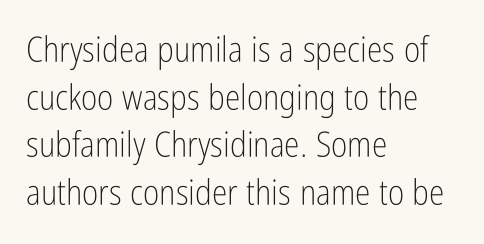
{"serif": "no", "italic": "no", "bold": "no", "weight": "light", "width": "condensed", "stroke_contrast": "low", "x_height": "medium", "monospaced": "no", "underline": "no", "align": "left", "line_spacing": "normal", "line_spacing_ratio": 1.36, "letter_spacing": "normal", "letter_spacing_em": 0.0, "glyph_px": 35}
